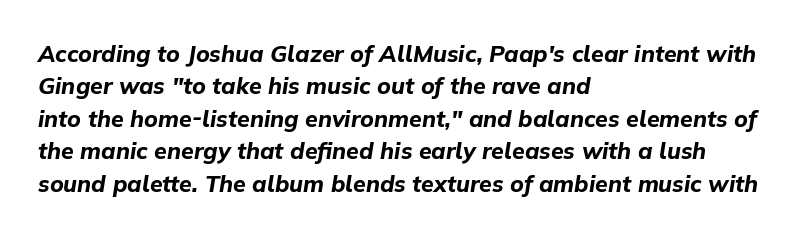
{"italic": "yes", "lean": "right", "slant_degrees": 9, "bold": "yes", "underline": "no", "align": "left", "line_spacing": "normal", "line_spacing_ratio": 1.41, "letter_spacing": "normal", "letter_spacing_em": 0.0, "glyph_px": 23}
